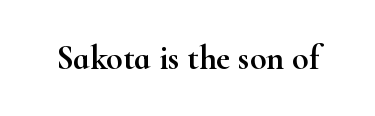
The lettering holds an erect, upright posture throughout. Characters follow at the spacing the type designer built in. Underline: absent. Here the designer chose a conventional face with non-uniform glyph widths.
